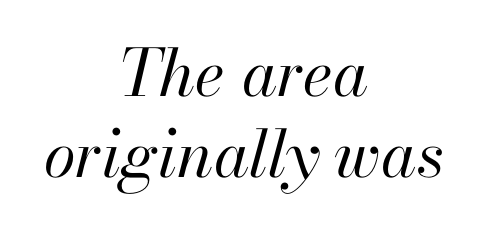
The image shows 65 px regular-weight type, italic (leaning right); set centered, normal line spacing (1.25x), normal letter spacing, not underlined; high stroke contrast and a small x-height.
